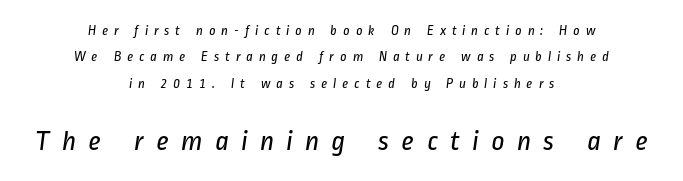
{"serif": "no", "bold": "no", "weight": "regular", "width": "condensed", "stroke_contrast": "low", "x_height": "medium", "monospaced": "no", "underline": "no", "align": "center", "line_spacing_ratio": 1.88, "letter_spacing": "wide", "letter_spacing_em": 0.41, "larger_block": "second", "size_ratio": 2.07, "glyph_px": 29}
